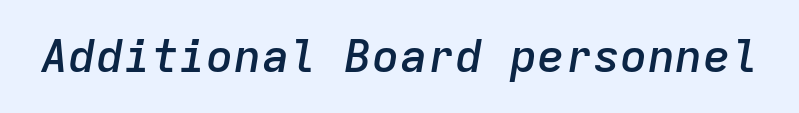
The image shows 46 px semibold type, italic (leaning right), monospaced; set normal letter spacing, not underlined; low stroke contrast and a medium x-height.
